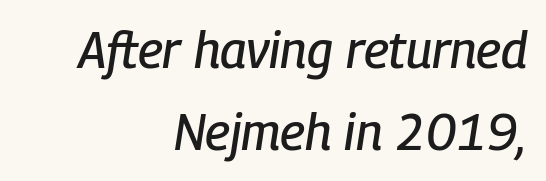
Teacher's note: observe the even right margin — that is flush-right alignment. There's an unmistakable incline to the writing here. No extra tracking has been applied to these lines. The face used here is proportionally spaced, like ordinary book or web type.
